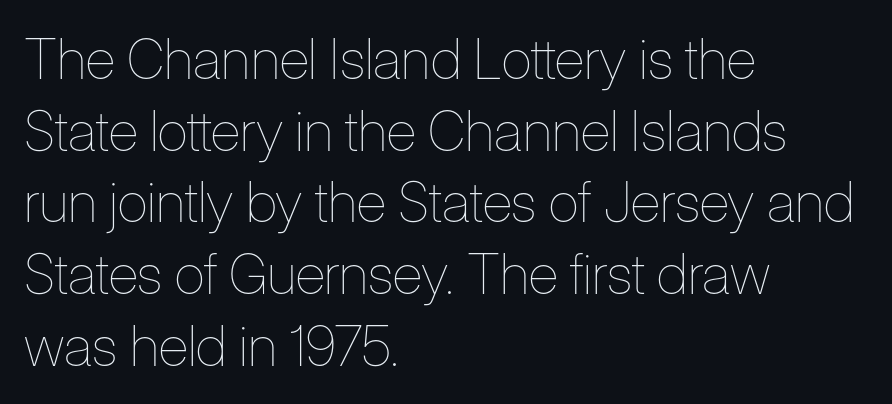
{"italic": "no", "bold": "no", "weight": "thin", "width": "condensed", "stroke_contrast": "low", "x_height": "medium", "monospaced": "no", "underline": "no", "align": "left", "line_spacing": "normal", "line_spacing_ratio": 1.28, "letter_spacing": "normal", "letter_spacing_em": 0.0, "glyph_px": 56}
